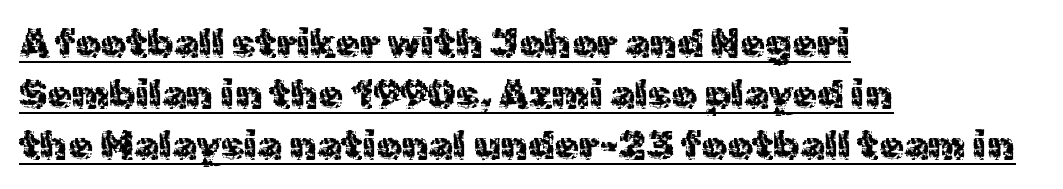
Casual observation: everything's shoved over to the left. Is the stroke heavy? The answer is a plain regular-or-lighter. Unlike italic type, these characters show no tilt at all. These lines keep a tight, regular rhythm from letter to letter. How would I describe the line gaps? Plain and ordinary.
